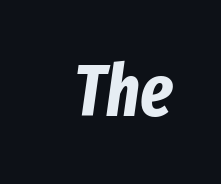
The image shows 72 px bold, condensed type, italic (leaning right); set normal letter spacing, not underlined; low stroke contrast and a medium x-height.
